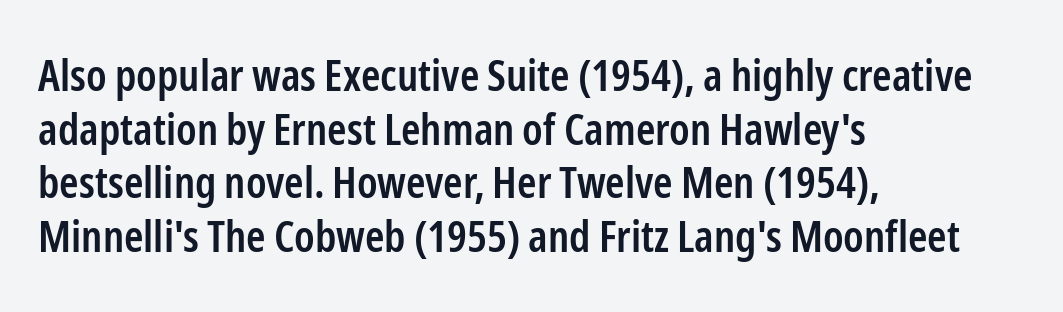
Q: Is the text bold? A: Semi-bold.
Q: Is the text italic (slanted)? A: No, it is upright.
Q: Is the typeface a serif or a sans-serif typeface? A: Sans-serif.
Q: Is the text underlined? A: No.
Q: How is the paragraph aligned? A: Left-aligned.
Q: Is the spacing between letters normal or unusually wide? A: Normal.
Q: Width (condensed, normal, or wide)? A: Condensed.
Q: Stroke contrast? A: Low.
Q: x-height? A: Medium.
Q: Monospaced? A: No.
